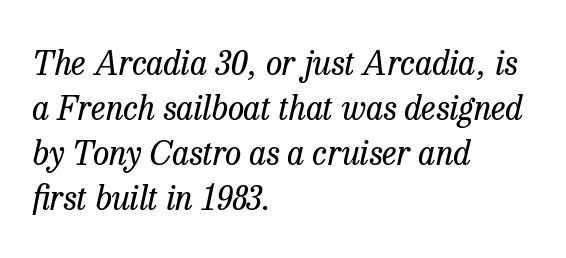
Q: Is the text bold? A: No.
Q: Is the text italic (slanted)? A: Yes, it leans right by about 13 degrees.
Q: Is the typeface a serif or a sans-serif typeface? A: Serif.
Q: Is the text underlined? A: No.
Q: How is the paragraph aligned? A: Left-aligned.
Q: Is the spacing between letters normal or unusually wide? A: Normal.
Q: Is the spacing between lines tight, normal or loose? A: Normal.
Q: Width (condensed, normal, or wide)? A: Normal.
Q: Stroke contrast? A: Low.
Q: x-height? A: Medium.
Q: Monospaced? A: No.
